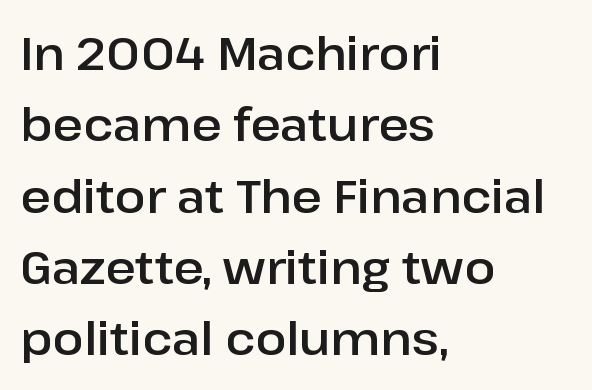
The image shows 46 px sans-serif type, upright; set left-aligned, normal line spacing (1.55x), normal letter spacing, not underlined; low stroke contrast and a medium x-height.
